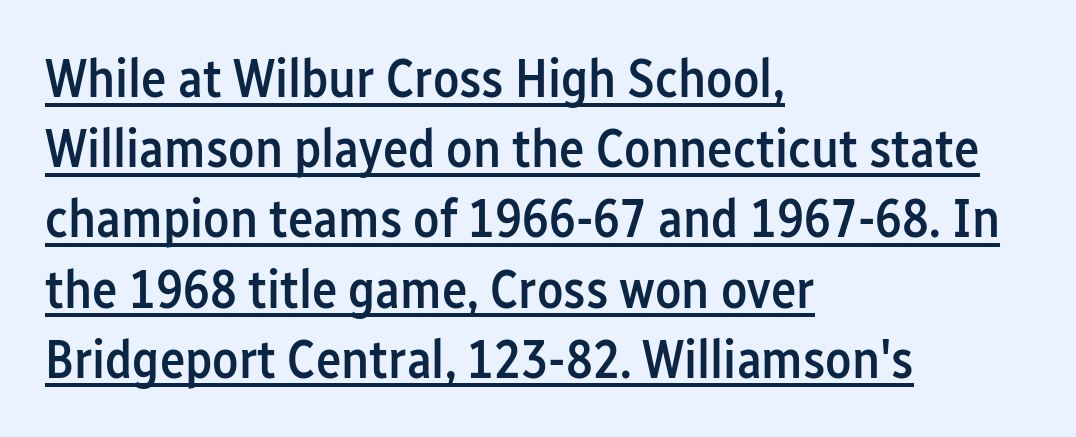
Q: Is the text bold? A: Semi-bold.
Q: Is the text italic (slanted)? A: No, it is upright.
Q: Is the typeface a serif or a sans-serif typeface? A: Sans-serif.
Q: Is the text underlined? A: Yes.
Q: How is the paragraph aligned? A: Left-aligned.
Q: Is the spacing between letters normal or unusually wide? A: Normal.
Q: Is the spacing between lines tight, normal or loose? A: Normal.
Q: Width (condensed, normal, or wide)? A: Condensed.
Q: Stroke contrast? A: Low.
Q: x-height? A: Medium.
Q: Monospaced? A: No.
